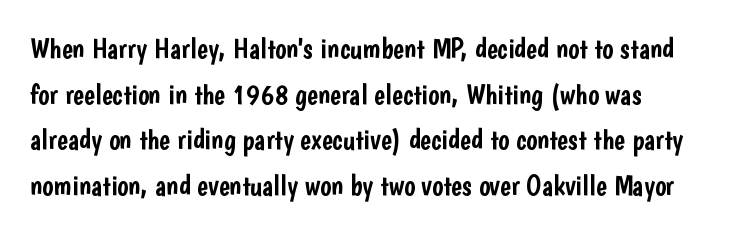
{"serif": "no", "italic": "no", "width": "condensed", "stroke_contrast": "low", "x_height": "medium", "monospaced": "no", "underline": "no", "line_spacing": "normal", "line_spacing_ratio": 1.57, "letter_spacing": "normal", "letter_spacing_em": 0.0, "glyph_px": 29}
